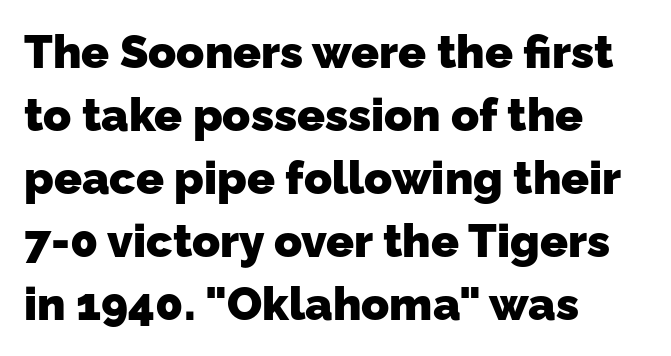
{"serif": "no", "bold": "yes", "weight": "heavy", "width": "normal", "stroke_contrast": "low", "x_height": "medium", "monospaced": "no", "underline": "no", "align": "left", "line_spacing": "normal", "line_spacing_ratio": 1.37, "letter_spacing": "normal", "letter_spacing_em": 0.0, "glyph_px": 46}
